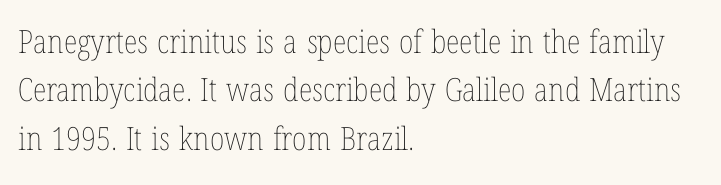
{"italic": "no", "bold": "no", "weight": "thin", "width": "condensed", "stroke_contrast": "low", "x_height": "medium", "monospaced": "no", "underline": "no", "align": "left", "line_spacing": "normal", "line_spacing_ratio": 1.51, "letter_spacing": "normal", "letter_spacing_em": 0.0, "glyph_px": 32}
